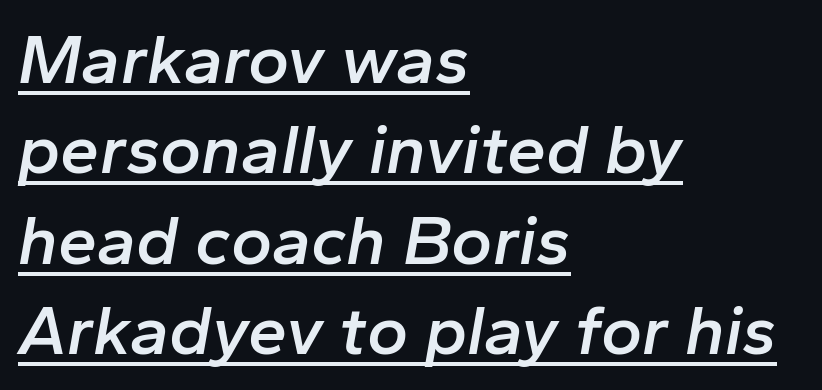
The image shows 70 px semibold type, italic (leaning right); set left-aligned, normal line spacing (1.29x), normal letter spacing, underlined; low stroke contrast and a medium x-height.
